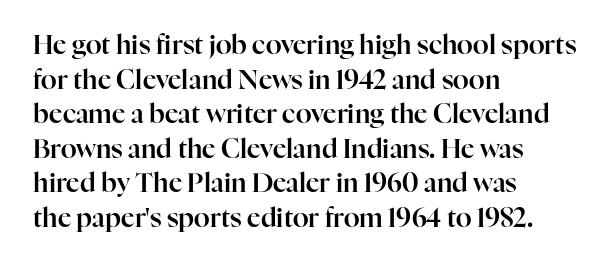
Reading down the block, your eye returns to a fixed left position each line. The line-height multiplier appears to be the usual default. Anything drawn beneath the words? Only blank space. Nope, not italic — everything's standing straight. No extra tracking has been applied to these lines.
